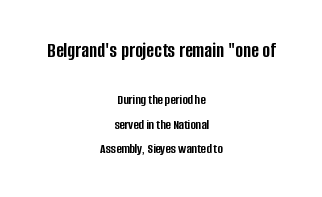
{"italic": "no", "bold": "yes", "underline": "no", "align": "center", "line_spacing_ratio": 1.74, "letter_spacing": "normal", "letter_spacing_em": 0.0, "larger_block": "first", "size_ratio": 1.5, "glyph_px": 21}
